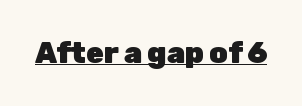
Q: Is the text bold? A: Yes.
Q: Is the text italic (slanted)? A: No, it is upright.
Q: Is the typeface a serif or a sans-serif typeface? A: Sans-serif.
Q: Is the text underlined? A: Yes.
Q: Is the spacing between letters normal or unusually wide? A: Normal.
Q: Width (condensed, normal, or wide)? A: Normal.
Q: Stroke contrast? A: Low.
Q: x-height? A: Medium.
Q: Monospaced? A: No.
